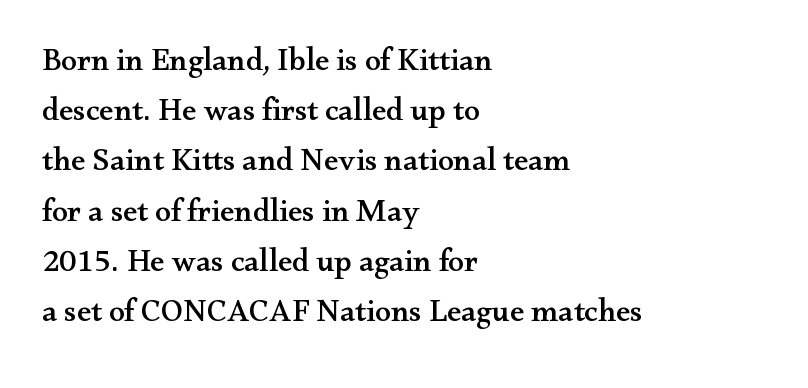
The passage shown is not underscored anywhere. Each new line begins a customary step beneath the previous one. The face used here is proportionally spaced, like ordinary book or web type. Leftover space on each line is placed entirely after the last word. The font family rendered here belongs to the serif group.
